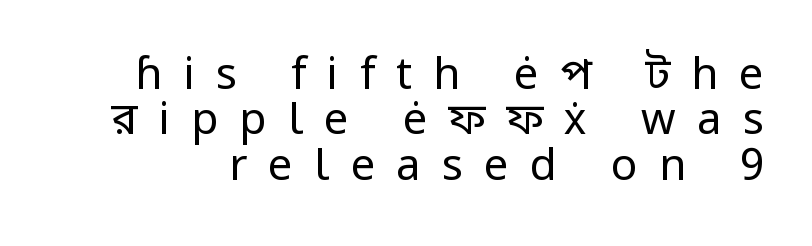
Think of a printed novel: that variable character pitch is what you see here. Notice how the stems are strictly vertical — no italics here. The characters are drawn with everyday or finer stroke widths. This rendering features lettering with no underline.
